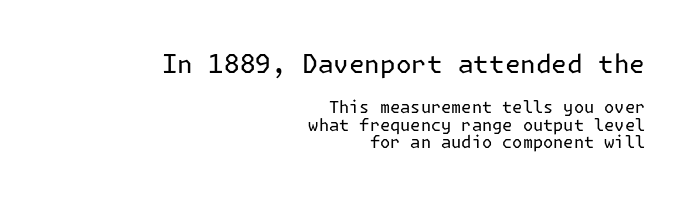
{"italic": "no", "bold": "no", "underline": "no", "align": "right", "line_spacing": "tight", "line_spacing_ratio": 1.04, "letter_spacing": "normal", "letter_spacing_em": 0.0, "larger_block": "first", "size_ratio": 1.53, "glyph_px": 26}
